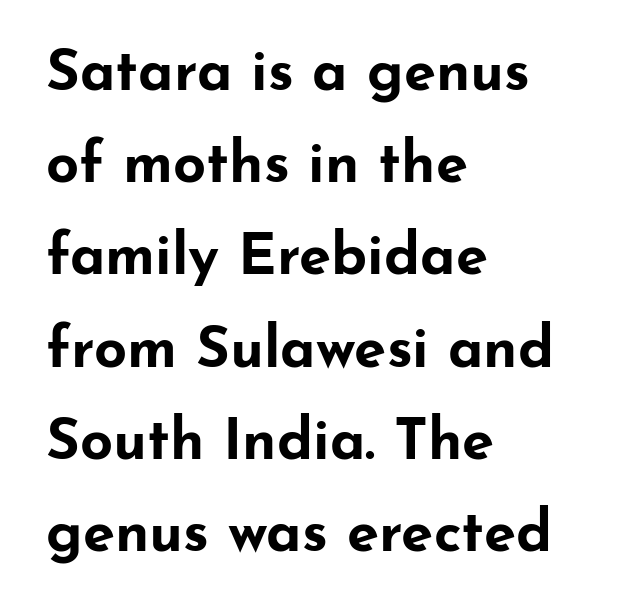
The image shows 58 px bold, wide sans-serif type, upright; set left-aligned, normal line spacing (1.59x), normal letter spacing, not underlined; low stroke contrast and a small x-height.
